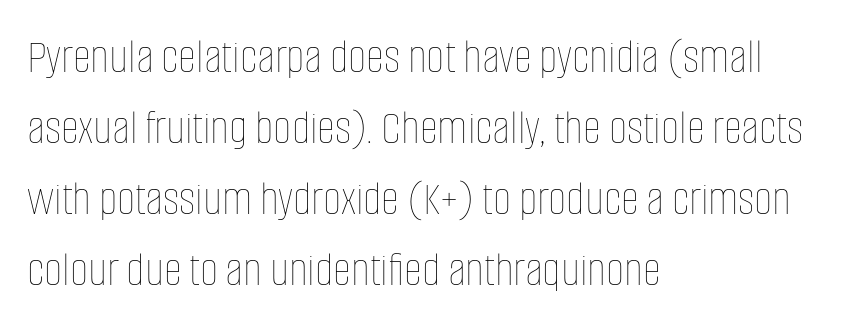
The image shows 50 px thin, condensed type, upright; set left-aligned, normal line spacing (1.42x), normal letter spacing, not underlined; low stroke contrast and a large x-height.
